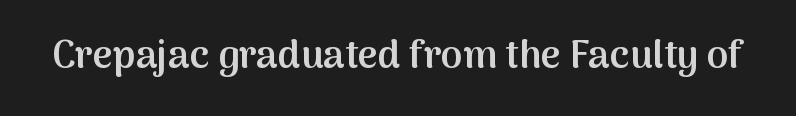
The letterforms sit shoulder to shoulder at normal distance. Only glyphs here, with clear space below each row. The characters look somewhat weighty, a semibold short of true bold. Proportional: the letters do not fall into vertical columns. You can tell it's not italic because the verticals are truly vertical. The letters carry no serifs — their stems end cleanly without finishing strokes.
